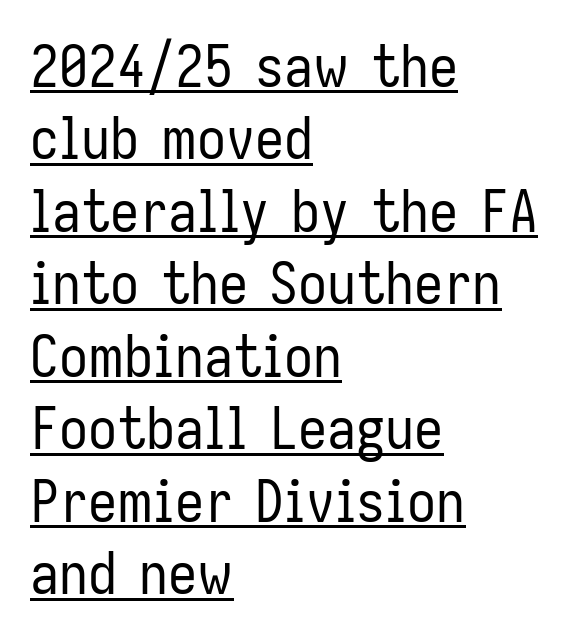
The image shows 58 px regular-weight, condensed sans-serif type, upright; set left-aligned, normal line spacing (1.25x), normal letter spacing, underlined; low stroke contrast and a medium x-height.
